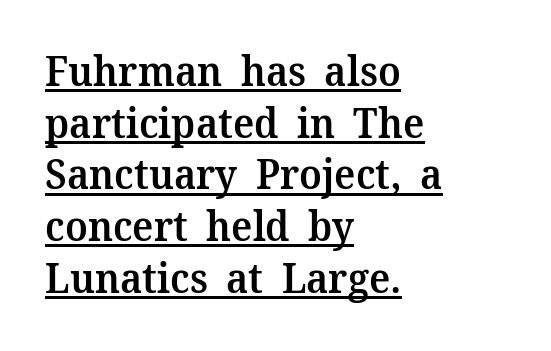
Unlike italic type, these characters show no tilt at all. The passage shown is semibold, sitting just below true bold. I'd call this a serif setting — the letters wear small feet. Looks like someone drew a line under every word here.
